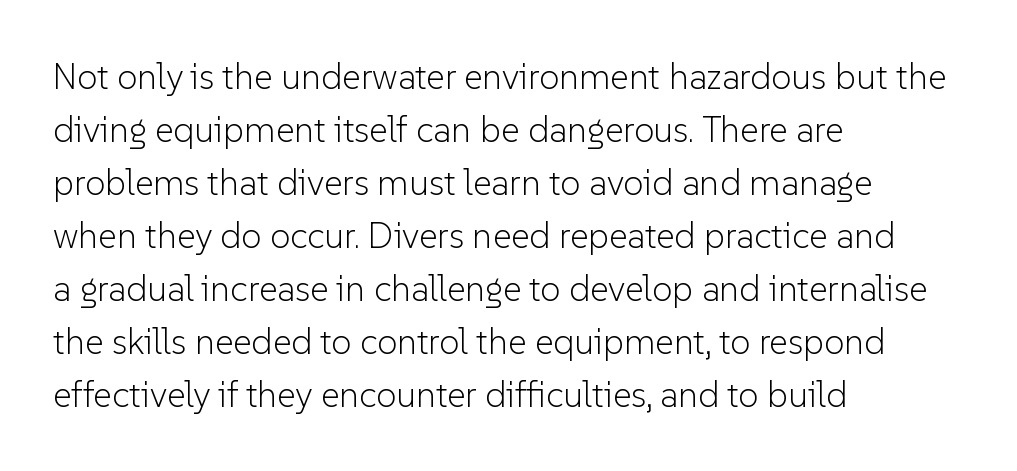
The image shows 36 px light sans-serif type, upright; set left-aligned, normal line spacing (1.47x), normal letter spacing, not underlined; low stroke contrast and a medium x-height.
